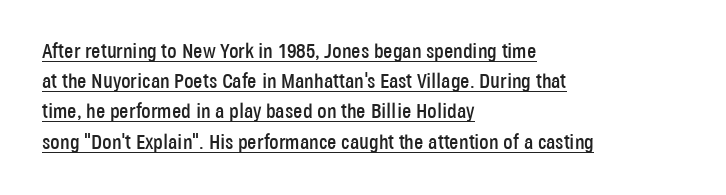
Default kerning and tracking; the words read as compact shapes. The passage shown stacks its lines at a standard gap. Beneath each row of characters lies a ruled line. Compared with a centered layout, this one pins lines to the left instead. Is there any slant? The stems are plumb.
